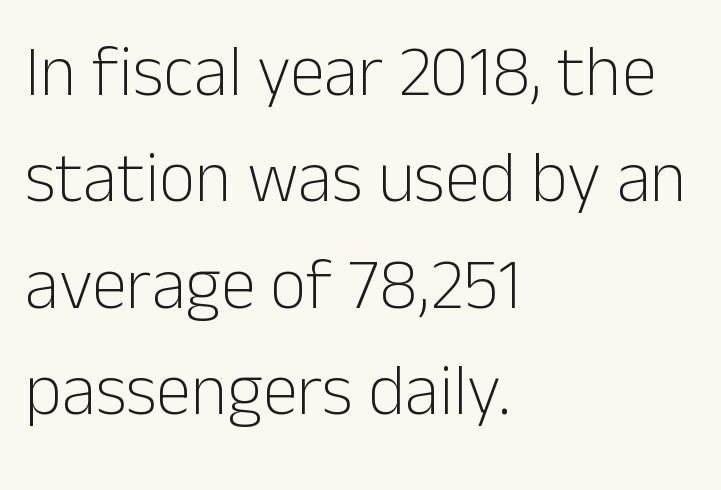
The image shows 71 px light sans-serif type, upright; set left-aligned, normal line spacing (1.5x), normal letter spacing, not underlined; low stroke contrast and a medium x-height.
